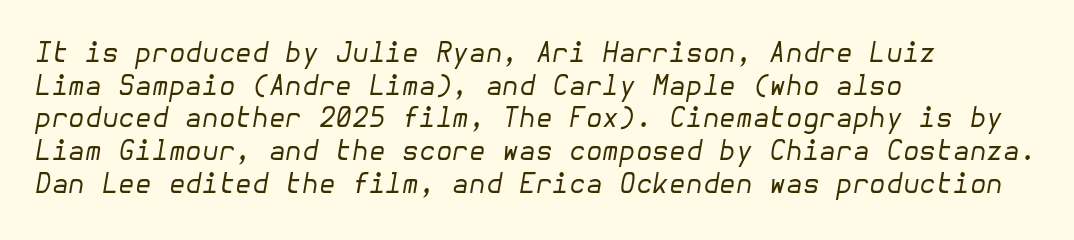
Q: Is the text bold? A: No.
Q: Is the text italic (slanted)? A: Yes, it leans right by about 10 degrees.
Q: Is the text underlined? A: No.
Q: How is the paragraph aligned? A: Left-aligned.
Q: Is the spacing between letters normal or unusually wide? A: Normal.
